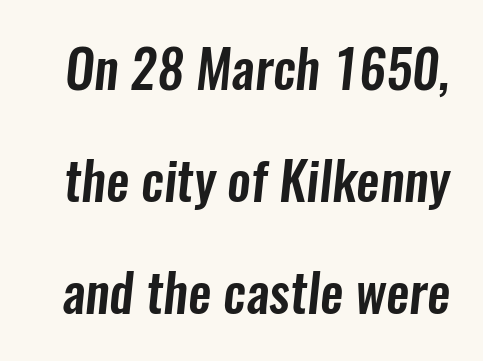
The block of text is sparse from top to bottom, with ample space between rows. Glance below the letters and you will spot only blank space. Spacing between characters is what you'd get straight out of the box. Serif or sans? Sans — the stroke terminals are bare.
